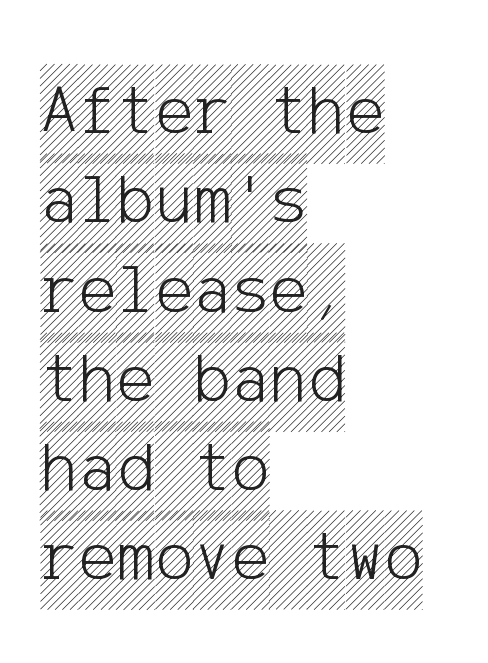
Nobody drew a line under any word here. These lines keep a tight, regular rhythm from letter to letter. Every stem runs plumb, perpendicular to the baseline. Each line starts at the same left margin while the right side varies.
